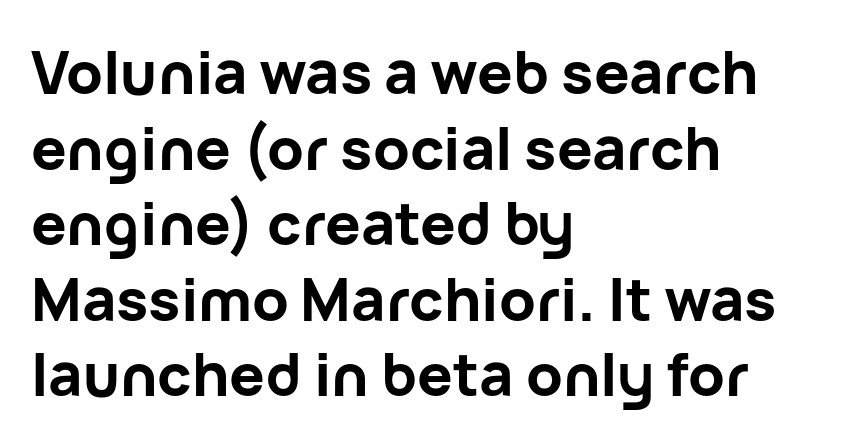
Q: Is the text bold? A: Yes.
Q: Is the text italic (slanted)? A: No, it is upright.
Q: Is the typeface a serif or a sans-serif typeface? A: Sans-serif.
Q: Is the text underlined? A: No.
Q: How is the paragraph aligned? A: Left-aligned.
Q: Is the spacing between letters normal or unusually wide? A: Normal.
Q: Is the spacing between lines tight, normal or loose? A: Normal.
Q: Width (condensed, normal, or wide)? A: Normal.
Q: Stroke contrast? A: Low.
Q: x-height? A: Medium.
Q: Monospaced? A: No.
